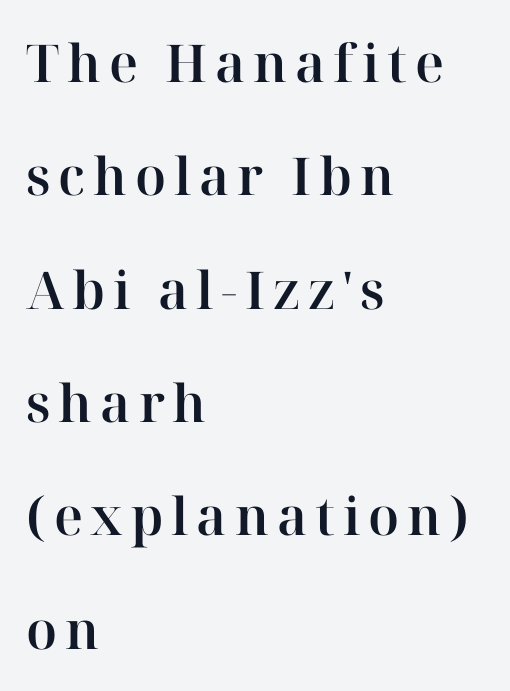
{"serif": "yes", "italic": "no", "width": "normal", "stroke_contrast": "high", "x_height": "medium", "monospaced": "no", "underline": "no", "align": "left", "line_spacing": "loose", "line_spacing_ratio": 2.18, "glyph_px": 52}
